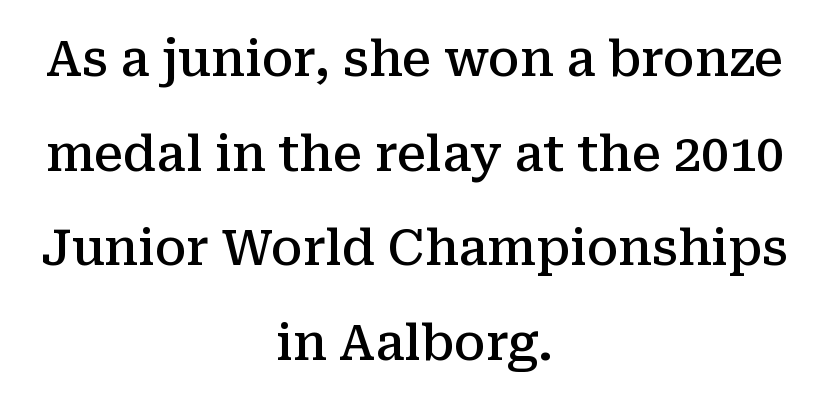
Q: Is the text bold? A: Semi-bold.
Q: Is the text italic (slanted)? A: No, it is upright.
Q: Is the typeface a serif or a sans-serif typeface? A: Serif.
Q: Is the text underlined? A: No.
Q: How is the paragraph aligned? A: Centered.
Q: Is the spacing between letters normal or unusually wide? A: Normal.
Q: Is the spacing between lines tight, normal or loose? A: Loose.
Q: Width (condensed, normal, or wide)? A: Normal.
Q: Stroke contrast? A: Medium.
Q: x-height? A: Medium.
Q: Monospaced? A: No.
